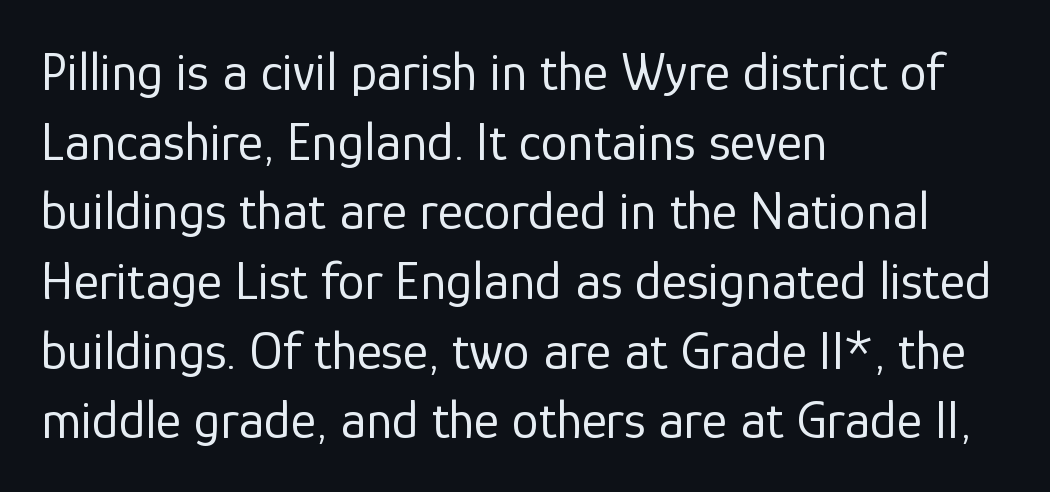
The designer went with a sans here, leaving each stem footless. Glance below the letters and you will spot only blank space. Weight: not bold — regular or lighter. Interline gaps are of average width in this sample.
